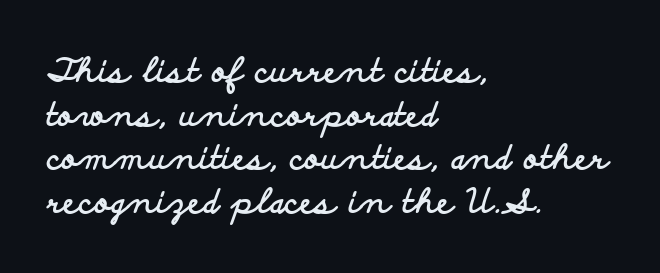
Q: Is the text bold? A: Yes.
Q: Is the text italic (slanted)? A: Yes.
Q: Is the typeface a serif or a sans-serif typeface? A: Sans-serif.
Q: Is the text underlined? A: No.
Q: How is the paragraph aligned? A: Left-aligned.
Q: Is the spacing between letters normal or unusually wide? A: Normal.
Q: Is the spacing between lines tight, normal or loose? A: Normal.
Q: Width (condensed, normal, or wide)? A: Wide.
Q: Stroke contrast? A: Low.
Q: x-height? A: Small.
Q: Monospaced? A: No.
